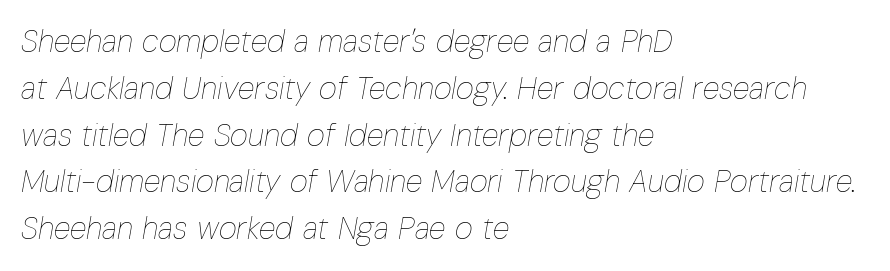
The weight tops out at a normal text grade. An italicized treatment has been applied to the whole sample. Typeset ragged right — the left edge is the straight one. Character widths vary here, with narrow letters taking less room than wide ones. The zone under the glyphs is completely vacant. Here the glyphs are tracked normally, forming tight word shapes.
